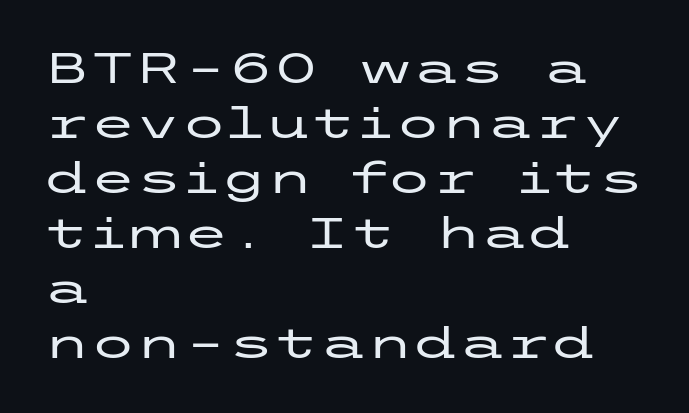
Vertically, the passage feels balanced, rows spaced as you'd expect. Serifs: no, the terminals of the letterforms are clean. Words float on clear page, feet unadorned. This is the regular roman posture of the typeface. The typesetter chose a ragged-right arrangement here. Observe the ordinary spacing: letters are neighbours, not strangers.
